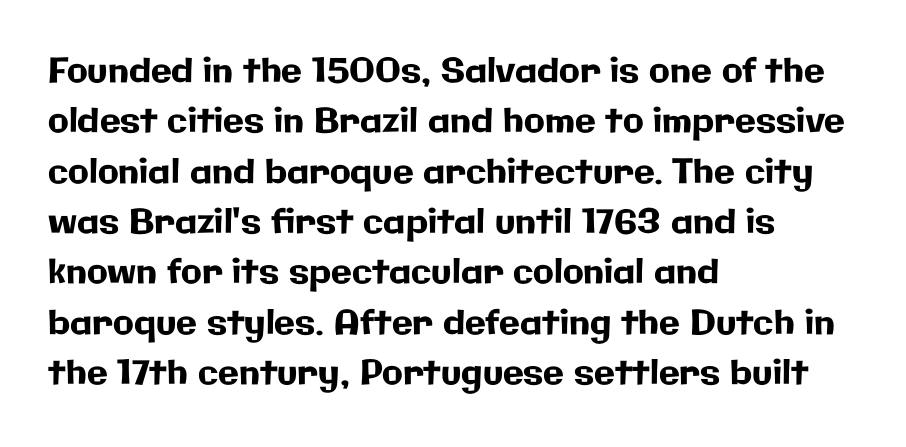
{"serif": "no", "italic": "no", "width": "normal", "stroke_contrast": "low", "x_height": "medium", "monospaced": "no", "underline": "no", "align": "left", "line_spacing": "normal", "line_spacing_ratio": 1.48, "letter_spacing": "normal", "letter_spacing_em": 0.0, "glyph_px": 34}
